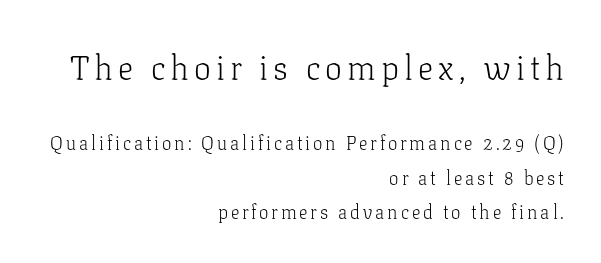
Q: Is the text bold? A: No.
Q: Is the text italic (slanted)? A: No, it is upright.
Q: Is the typeface a serif or a sans-serif typeface? A: Serif.
Q: Is the text underlined? A: No.
Q: How is the paragraph aligned? A: Right-aligned.
Q: Which block of text is set in a larger size, the first (top) or the second (bottom)? A: The first (top) one.
Q: Width (condensed, normal, or wide)? A: Normal.
Q: Stroke contrast? A: Low.
Q: x-height? A: Medium.
Q: Monospaced? A: No.
